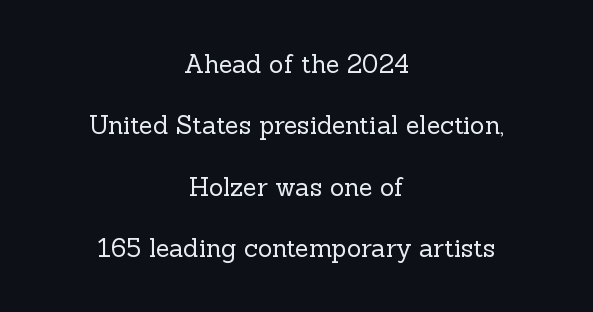
Stem width sits at or under what a default text font uses. Baseline-to-baseline distance is far greater than the letter height. The gaps between neighbouring characters are ordinary and unremarkable. Type without underlining. This is roman type, the default non-slanted kind. Which margin do the lines hug? Neither — every line sits in the middle.
